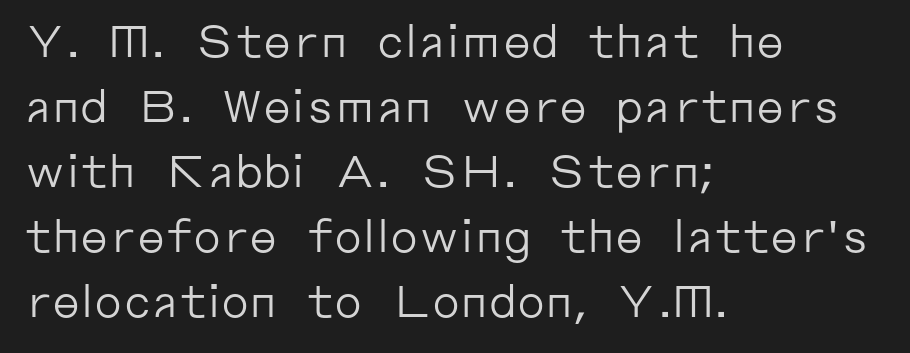
The image shows 44 px regular-weight sans-serif type, upright; set left-aligned, normal line spacing (1.48x), normal letter spacing, not underlined; low stroke contrast and a medium x-height.
